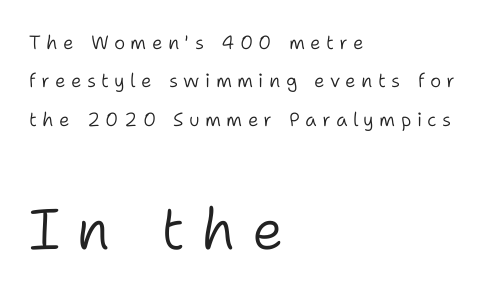
The image shows 57 px light sans-serif type, upright; set left-aligned, loose line spacing (2.02x), unusually wide letter spacing (+0.28 em), not underlined; the second (bottom) block is 3.0x larger; low stroke contrast and a medium x-height.
